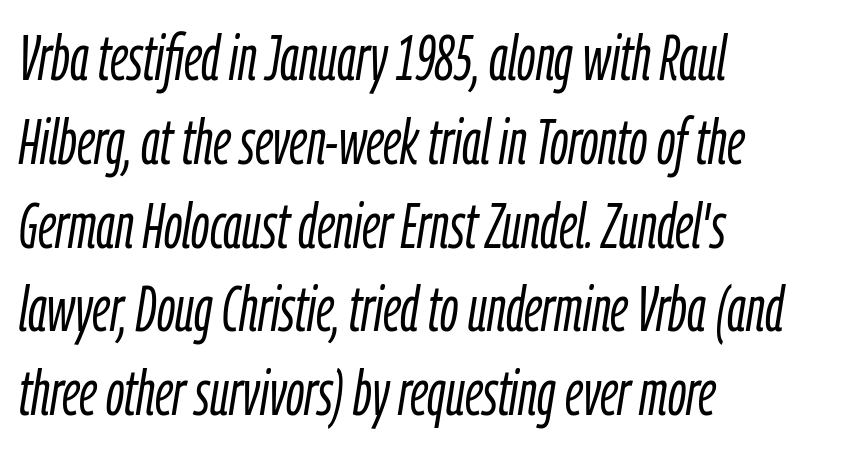
Tall strokes in this sample are angled rather than plumb. Notice how the passage keeps a crisp vertical edge on the left only. Stroke thickness stays within the range of a standard reading face or lighter. Plain, unruled lines of type. Here the glyphs are tracked normally, forming tight word shapes. The face used here is proportionally spaced, like ordinary book or web type.
